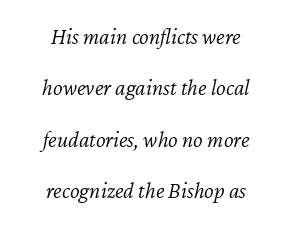
The image shows 23 px text type, italic (leaning right); set centered, loose line spacing (2.23x), normal letter spacing, not underlined.
